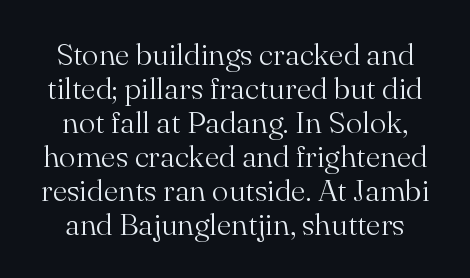
Designer's note — italics off, roman on. Underline: absent. Note the varied advance widths — an 'i' is clearly narrower than an 'm'. The characters display serif detailing at their extremities. Stem width sits at or under what a default text font uses.
